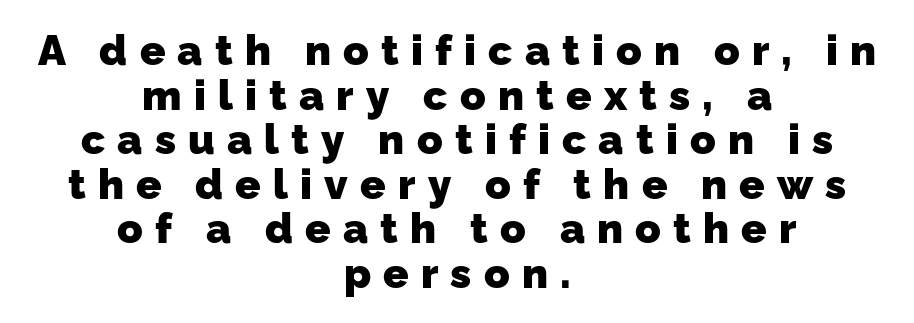
{"serif": "no", "bold": "yes", "weight": "heavy", "width": "normal", "stroke_contrast": "low", "x_height": "medium", "monospaced": "no", "underline": "no", "align": "center", "line_spacing": "tight", "line_spacing_ratio": 1.06, "letter_spacing": "wide", "letter_spacing_em": 0.29, "glyph_px": 42}
